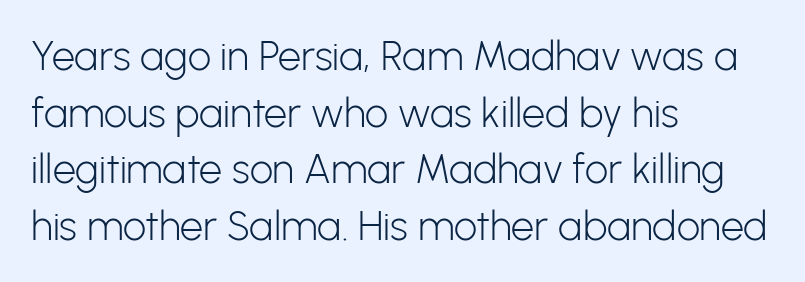
Q: Is the text bold? A: No.
Q: Is the text italic (slanted)? A: No, it is upright.
Q: Is the typeface a serif or a sans-serif typeface? A: Sans-serif.
Q: Is the text underlined? A: No.
Q: How is the paragraph aligned? A: Left-aligned.
Q: Is the spacing between letters normal or unusually wide? A: Normal.
Q: Is the spacing between lines tight, normal or loose? A: Normal.
Q: Width (condensed, normal, or wide)? A: Normal.
Q: Stroke contrast? A: Low.
Q: x-height? A: Medium.
Q: Monospaced? A: No.
